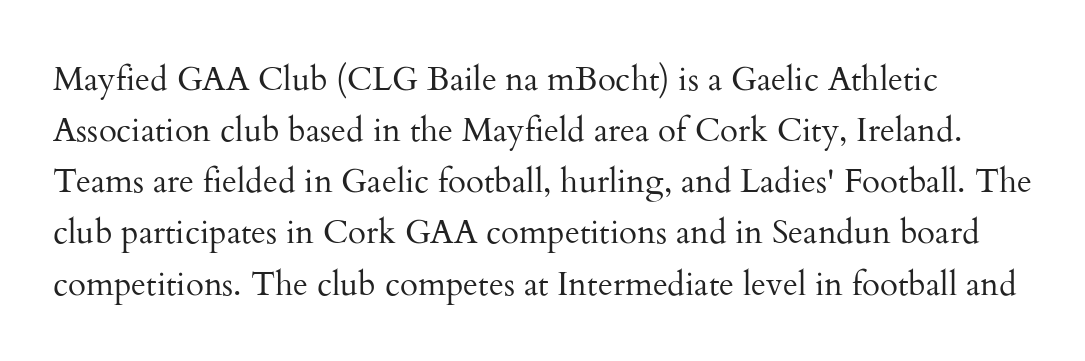
Q: Is the text bold? A: No.
Q: Is the text italic (slanted)? A: No, it is upright.
Q: Is the typeface a serif or a sans-serif typeface? A: Serif.
Q: Is the text underlined? A: No.
Q: Is the spacing between letters normal or unusually wide? A: Normal.
Q: Is the spacing between lines tight, normal or loose? A: Normal.
Q: Width (condensed, normal, or wide)? A: Normal.
Q: Stroke contrast? A: Medium.
Q: x-height? A: Small.
Q: Monospaced? A: No.
